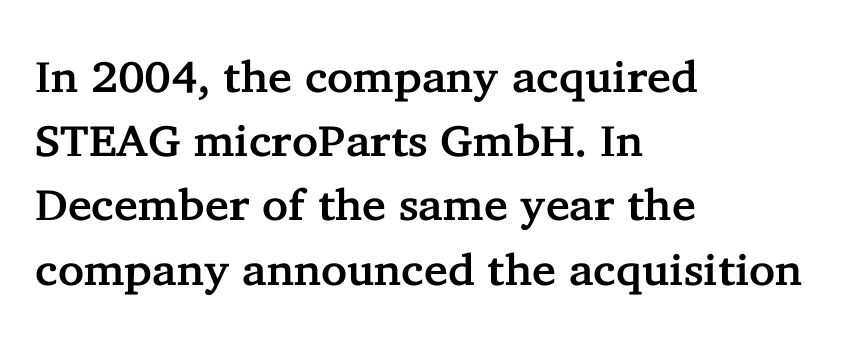
Q: Is the text italic (slanted)? A: No, it is upright.
Q: Is the typeface a serif or a sans-serif typeface? A: Serif.
Q: Is the text underlined? A: No.
Q: How is the paragraph aligned? A: Left-aligned.
Q: Is the spacing between letters normal or unusually wide? A: Normal.
Q: Is the spacing between lines tight, normal or loose? A: Normal.
Q: Width (condensed, normal, or wide)? A: Normal.
Q: Stroke contrast? A: Low.
Q: x-height? A: Medium.
Q: Monospaced? A: No.
